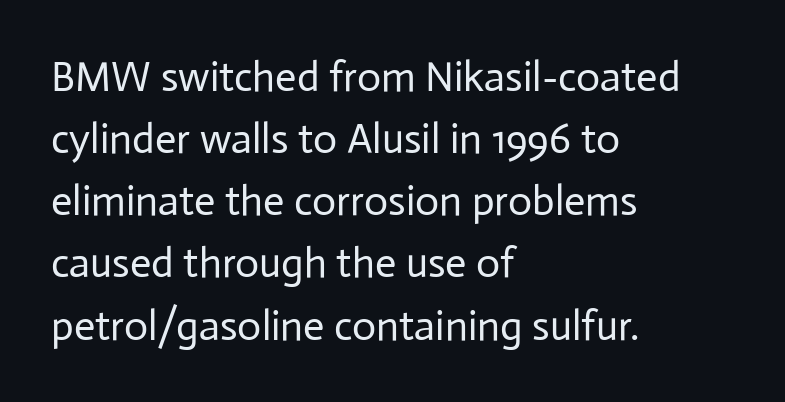
The image shows 42 px regular-weight sans-serif type, upright; set left-aligned, normal line spacing (1.48x), normal letter spacing, not underlined; low stroke contrast and a medium x-height.
